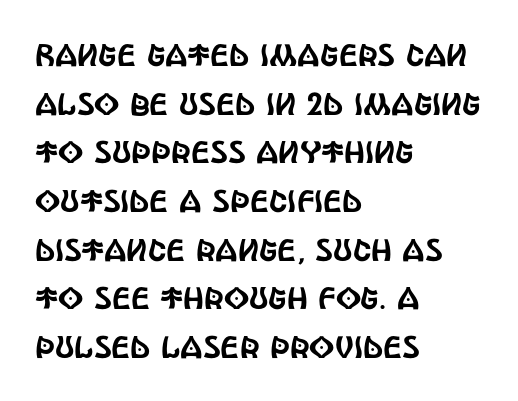
Does the type have serifs? No, each stem ends abruptly. Observe the ordinary spacing: letters are neighbours, not strangers. Underline: absent. Character widths vary here, with narrow letters taking less room than wide ones. Does the copy run flush right? No — it runs flush left.
